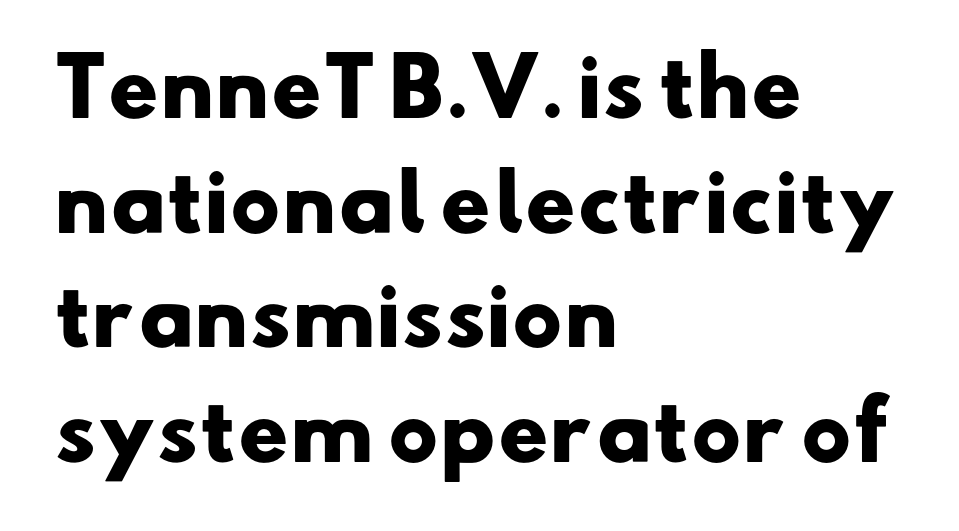
The image shows 78 px heavy, wide sans-serif type; set left-aligned, normal line spacing (1.47x), normal letter spacing, not underlined; low stroke contrast and a small x-height.
